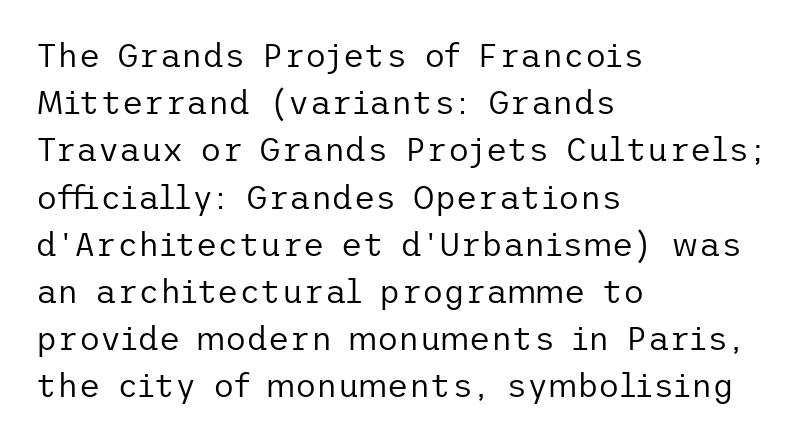
I'd call this a sans setting — the letters go barefoot. One-word summary of the alignment: left. Vertical spacing — default. The horizontal fit of the characters is conventional and even. Characters remain perfectly vertical along every line.
